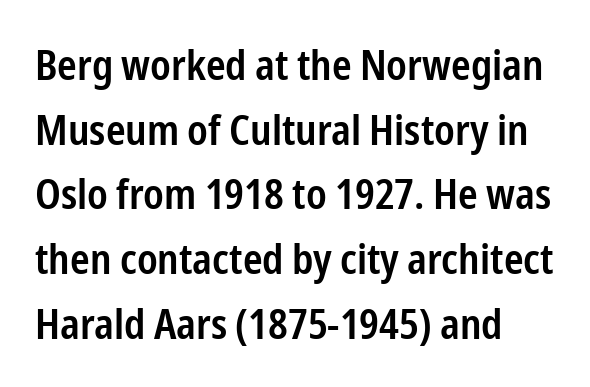
Compared with an ordinary text face, these strokes are moderately heavier — a semibold. A typesetter would label this face a sans. No extra tracking has been applied to these lines. Layout note: lines flush left.
